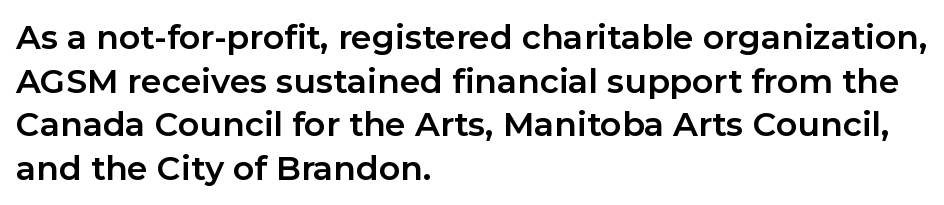
In terms of letterform style, serifs are entirely absent. The axis of the letterforms is exactly vertical. The words here are not underlined. Notice how the passage keeps a crisp vertical edge on the left only. In terms of leading, this rendering sits right in the middle. Weight: bold.
